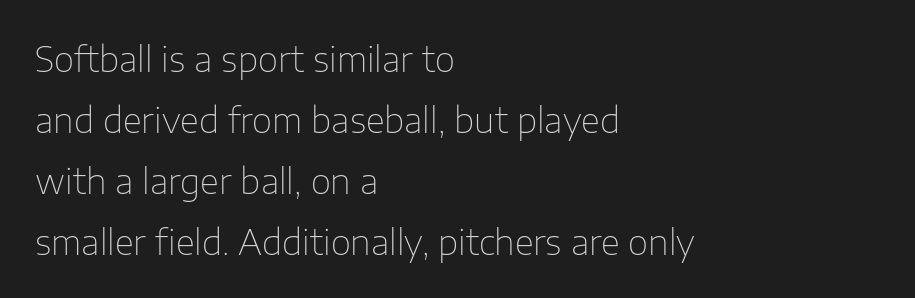
{"serif": "no", "italic": "no", "bold": "no", "weight": "thin", "width": "normal", "stroke_contrast": "low", "x_height": "medium", "monospaced": "no", "underline": "no", "align": "left", "line_spacing_ratio": 1.74, "letter_spacing": "normal", "letter_spacing_em": 0.0, "glyph_px": 35}
